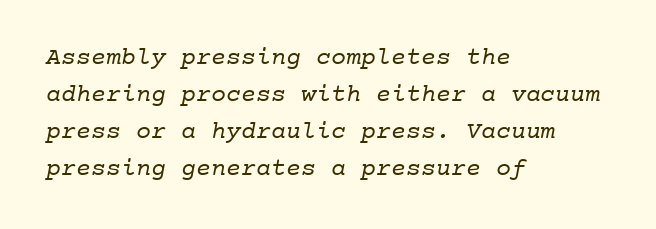
Layout note: lines flush left. You could call the tracking neutral — neither tight nor loose. Type without underlining. How would I describe the line gaps? Plain and ordinary. Bold? No — there's no thickening of the strokes.
